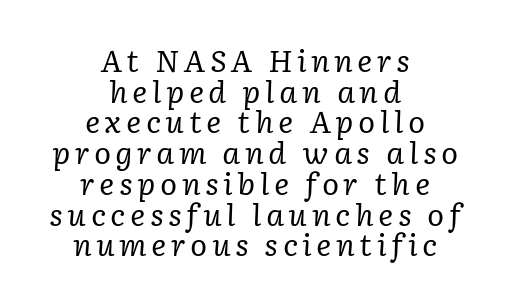
The image shows 29 px regular-weight serif type, italic (leaning right); set centered, tight line spacing (1.06x), not underlined; low stroke contrast and a medium x-height.
